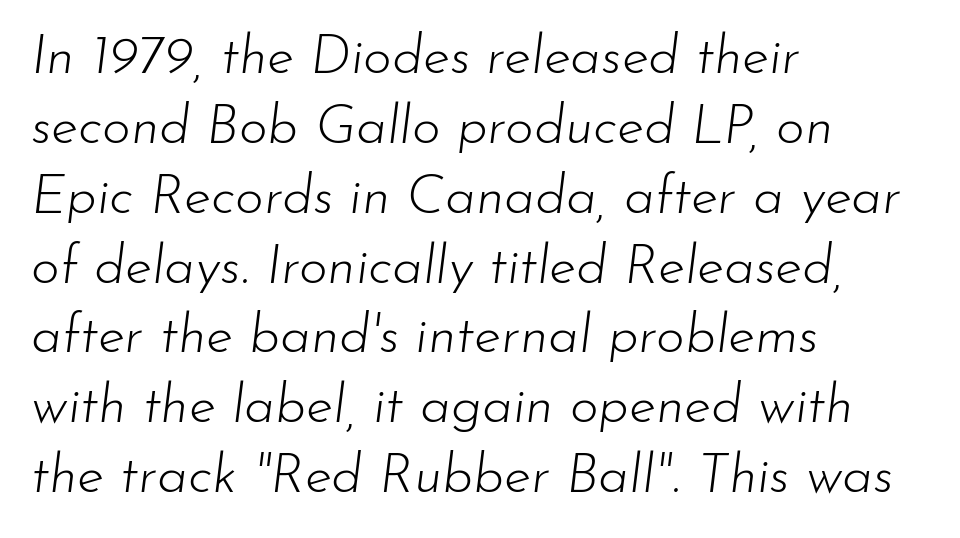
An italicized treatment has been applied to the whole sample. The area under the type is left untouched. Students, note that the glyphs here touch the page at normal intervals. Each new line begins a customary step beneath the previous one.
